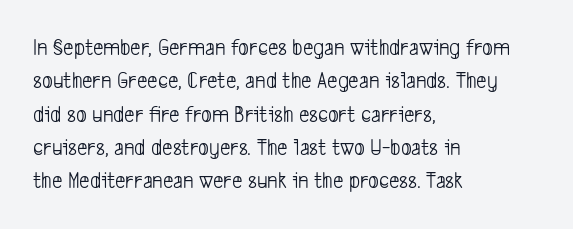
The strokes carry an ordinary text weight at most. This sample is left-justified, so line endings fall wherever the words run out. Quick note: underline off. The letters sit at their default tracking, neither squeezed nor spread.
